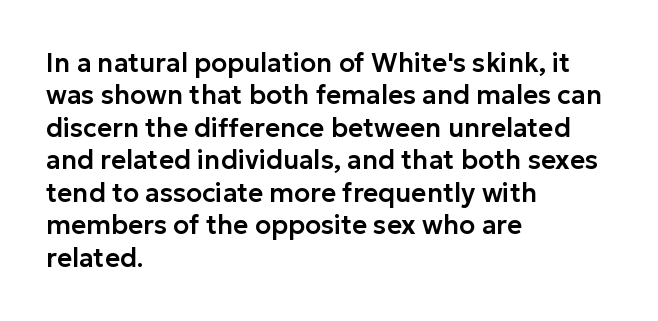
These lines sit exactly where default settings would place them. The letters stand upright; this is a roman face. Typeset ragged right — the left edge is the straight one. Just letters on the line, the space beneath them empty. Caption: standard tracking, unaltered.
